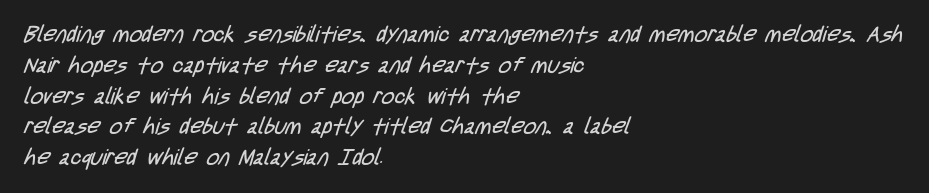
The image shows 22 px text type; set left-aligned, normal line spacing (1.4x), normal letter spacing, not underlined.
